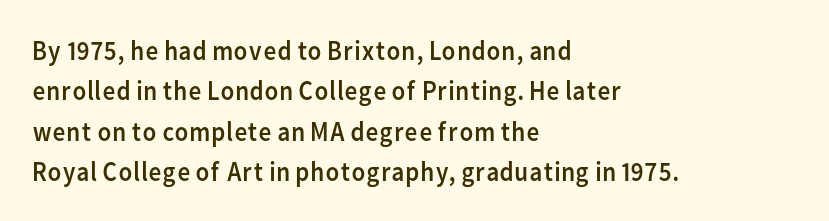
Q: Is the text bold? A: No.
Q: Is the text italic (slanted)? A: No, it is upright.
Q: Is the typeface a serif or a sans-serif typeface? A: Sans-serif.
Q: Is the text underlined? A: No.
Q: How is the paragraph aligned? A: Left-aligned.
Q: Is the spacing between letters normal or unusually wide? A: Normal.
Q: Is the spacing between lines tight, normal or loose? A: Normal.
Q: Width (condensed, normal, or wide)? A: Normal.
Q: Stroke contrast? A: Low.
Q: x-height? A: Medium.
Q: Monospaced? A: No.
